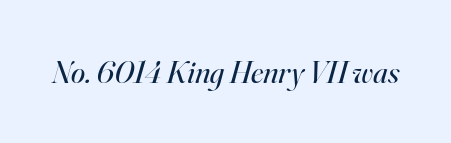
Stroke thickness stays within the range of a standard reading face or lighter. I'd call this a serif setting — the letters wear small feet. The line texture is even and compact thanks to regular tracking. Spacing verdict: proportional, widths tailored to each character. The rendering applies a slant to the glyphs.
